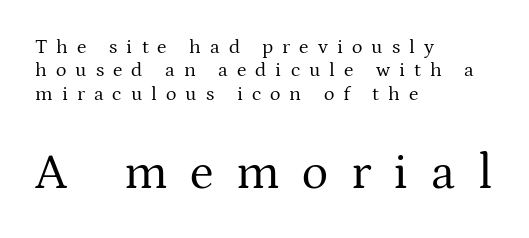
Q: Is the text bold? A: No.
Q: Is the text italic (slanted)? A: No, it is upright.
Q: Is the typeface a serif or a sans-serif typeface? A: Serif.
Q: Is the text underlined? A: No.
Q: How is the paragraph aligned? A: Left-aligned.
Q: Is the spacing between letters normal or unusually wide? A: Unusually wide.
Q: Which block of text is set in a larger size, the first (top) or the second (bottom)? A: The second (bottom) one.
Q: Width (condensed, normal, or wide)? A: Normal.
Q: Stroke contrast? A: Medium.
Q: x-height? A: Medium.
Q: Monospaced? A: No.
